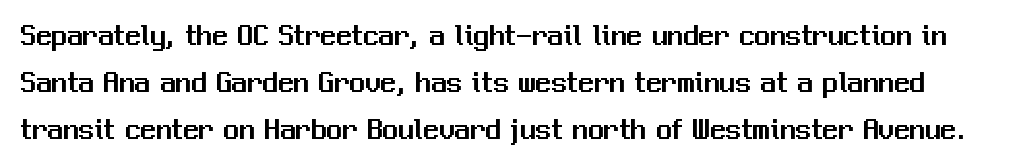
{"serif": "no", "italic": "no", "width": "normal", "stroke_contrast": "medium", "x_height": "medium", "monospaced": "no", "underline": "no", "line_spacing": "normal", "line_spacing_ratio": 1.51, "letter_spacing": "normal", "letter_spacing_em": 0.0, "glyph_px": 31}
